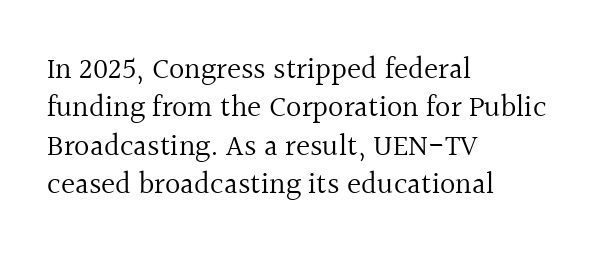
The image shows 30 px regular-weight serif type, upright; set left-aligned, normal line spacing (1.28x), normal letter spacing, not underlined; a medium x-height.
